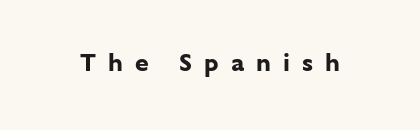
The image shows 25 px bold type, upright; set unusually wide letter spacing (+0.48 em), not underlined.
